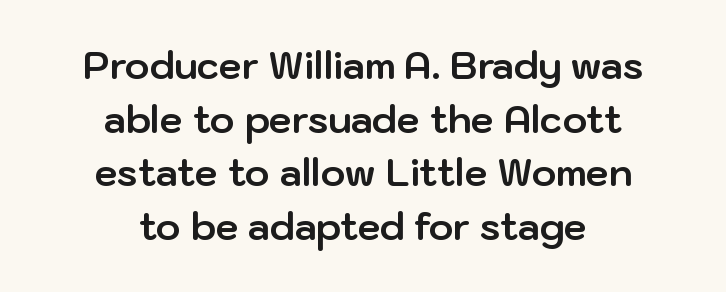
{"serif": "no", "italic": "no", "bold": "yes", "weight": "bold", "width": "normal", "stroke_contrast": "low", "x_height": "medium", "monospaced": "no", "underline": "no", "align": "center", "line_spacing": "normal", "line_spacing_ratio": 1.45, "letter_spacing": "normal", "letter_spacing_em": 0.0, "glyph_px": 37}
